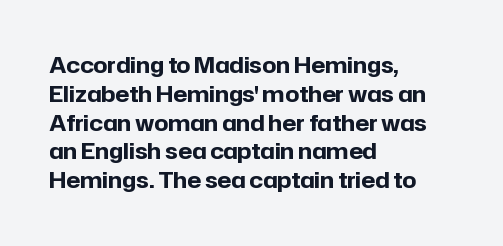
The rows are spaced the way most documents space them. Its strokes are broad and dark, the hallmark of bold type. Posture: upright roman. A bare baseline throughout the passage.
